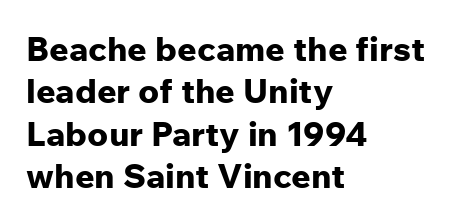
The image shows 34 px bold sans-serif type, upright; set left-aligned, normal line spacing (1.25x), normal letter spacing, not underlined; low stroke contrast and a medium x-height.
